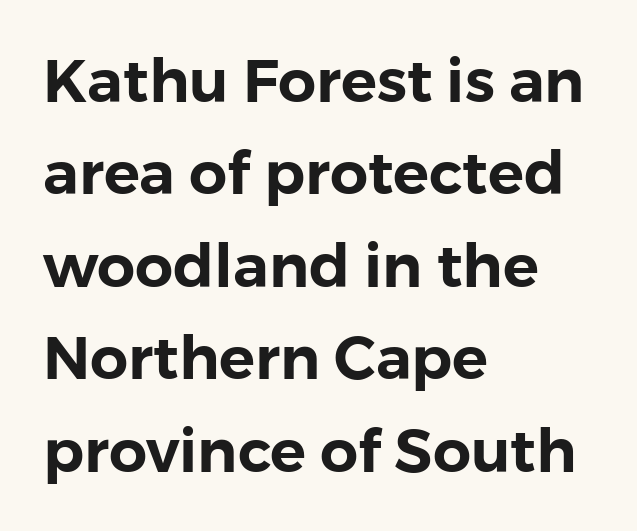
The axis of the letterforms is exactly vertical. Casual observation: everything's shoved over to the left. Clear beneath every line of the passage. Examine the stroke ends and you'll find no serifs. Varying glyph widths throughout — classic text-font behaviour.
